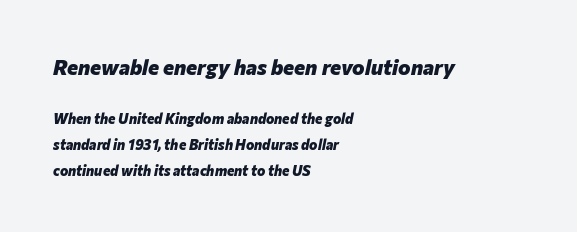
Q: Is the text bold? A: Yes.
Q: Is the text italic (slanted)? A: Yes, it leans right by about 12 degrees.
Q: Is the text underlined? A: No.
Q: How is the paragraph aligned? A: Left-aligned.
Q: Is the spacing between letters normal or unusually wide? A: Normal.
Q: Which block of text is set in a larger size, the first (top) or the second (bottom)? A: The first (top) one.
